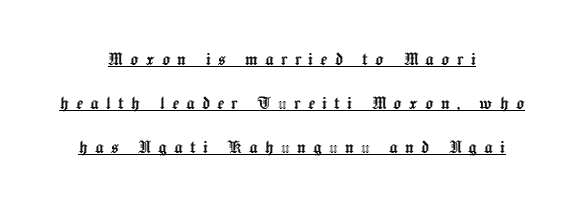
Q: Is the text italic (slanted)? A: No, it is upright.
Q: Is the text underlined? A: Yes.
Q: How is the paragraph aligned? A: Centered.
Q: Is the spacing between letters normal or unusually wide? A: Unusually wide.
Q: Is the spacing between lines tight, normal or loose? A: Loose.
